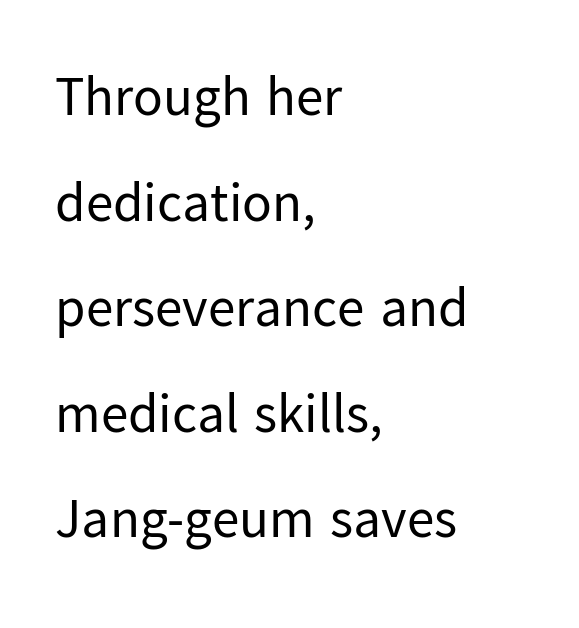
{"serif": "no", "italic": "no", "bold": "no", "weight": "regular", "width": "normal", "stroke_contrast": "low", "x_height": "medium", "monospaced": "no", "underline": "no", "align": "left", "line_spacing": "loose", "line_spacing_ratio": 1.92, "letter_spacing": "normal", "letter_spacing_em": 0.0, "glyph_px": 55}
